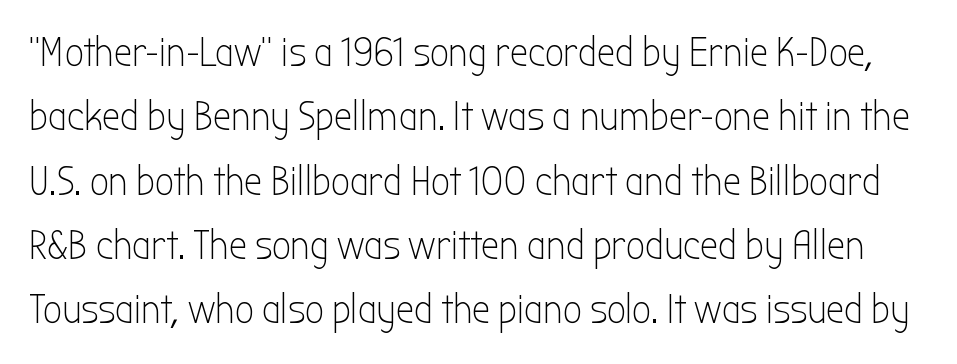
{"serif": "no", "italic": "no", "bold": "no", "weight": "light", "width": "condensed", "stroke_contrast": "low", "x_height": "medium", "monospaced": "no", "underline": "no", "line_spacing": "normal", "line_spacing_ratio": 1.57, "letter_spacing": "normal", "letter_spacing_em": 0.0, "glyph_px": 41}
